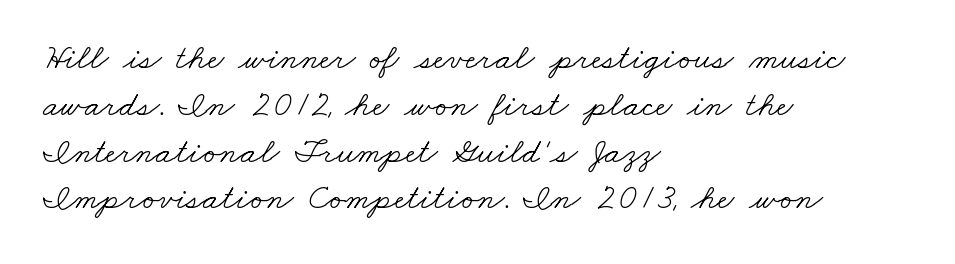
Is the type heavy? It reads as light-to-regular instead. This block has exactly the height ordinary leading produces. If you drew a ruler down the left edge, every line would touch it. The line texture is even and compact thanks to regular tracking. A typesetter would call this proportional, since set widths differ per character. Serif or sans? Serif — the stroke terminals have little feet.
